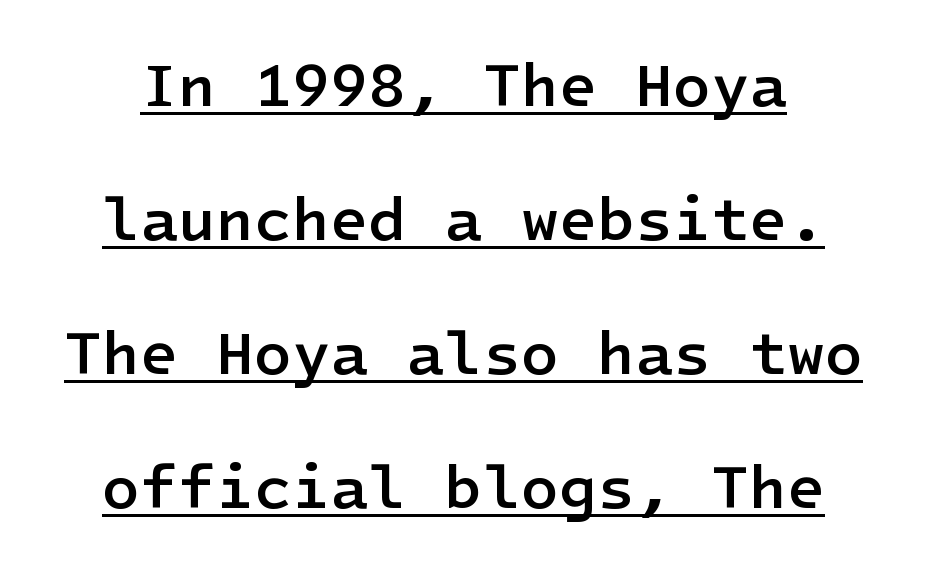
The image shows 62 px semibold sans-serif type, upright; set centered, loose line spacing (2.16x), normal letter spacing, underlined; low stroke contrast and a medium x-height.
